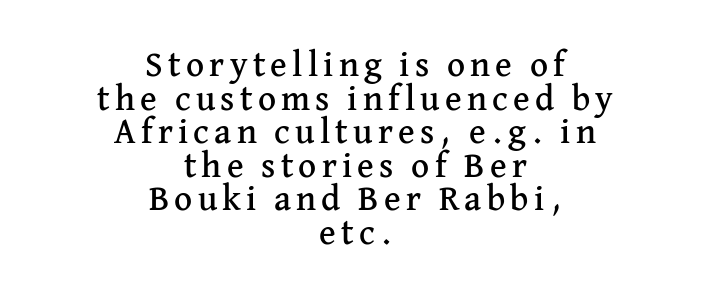
{"serif": "yes", "italic": "no", "width": "normal", "stroke_contrast": "medium", "x_height": "medium", "monospaced": "no", "underline": "no", "align": "center", "line_spacing": "tight", "line_spacing_ratio": 0.96, "glyph_px": 35}
